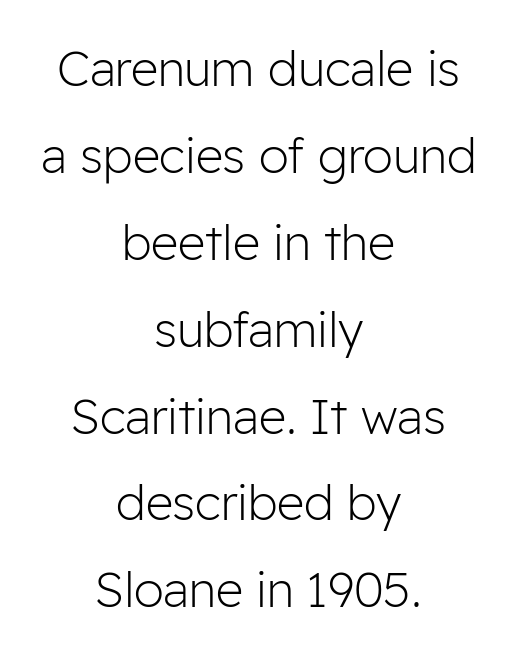
The image shows 48 px light sans-serif type, upright; set centered, line spacing 1.81x, normal letter spacing, not underlined; low stroke contrast and a medium x-height.
